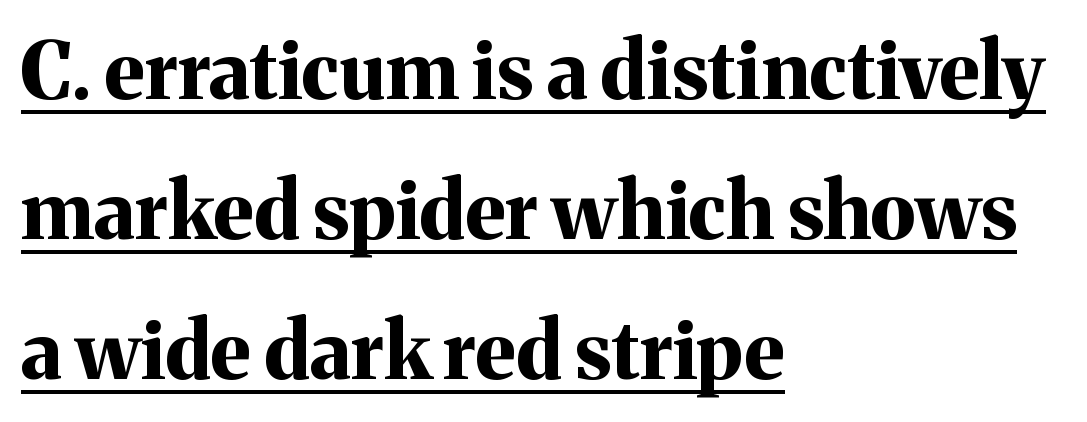
Caption: standard tracking, unaltered. Caption: multi-line text, flush left, ragged right. Serif or sans? Serif — the stroke terminals have little feet. The characters look thick and weighty, a clear bold.
